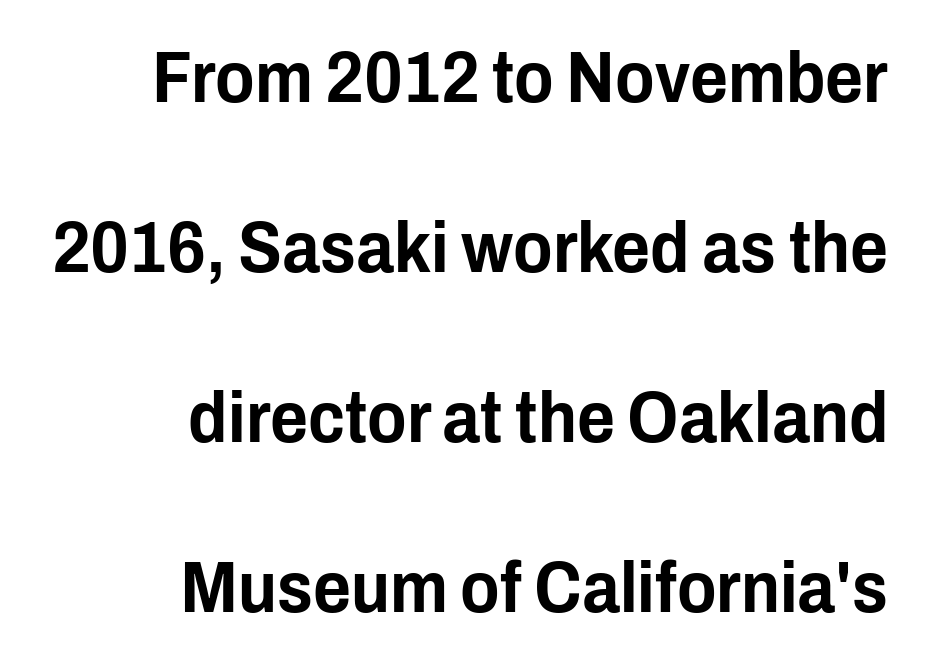
{"serif": "no", "italic": "no", "width": "condensed", "stroke_contrast": "low", "x_height": "medium", "monospaced": "no", "underline": "no", "align": "right", "line_spacing": "loose", "line_spacing_ratio": 2.33, "letter_spacing": "normal", "letter_spacing_em": 0.0, "glyph_px": 73}
